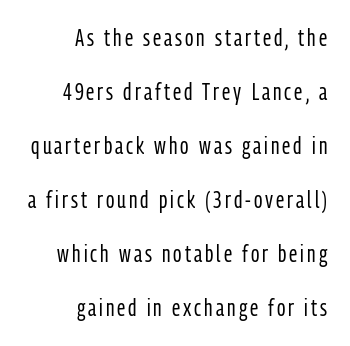
{"italic": "no", "bold": "no", "underline": "no", "align": "right", "line_spacing": "loose", "line_spacing_ratio": 2.35, "glyph_px": 23}
